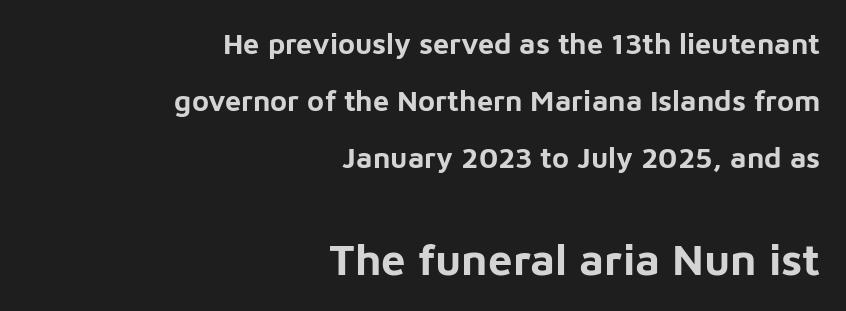
Which chunk is bigger? The second one — the bottom block dwarfs the top. Look at the bottom of the vertical strokes: they stop flat, with no serifs. These lines keep a tight, regular rhythm from letter to letter. The typography opts for an upright posture over an oblique one.
